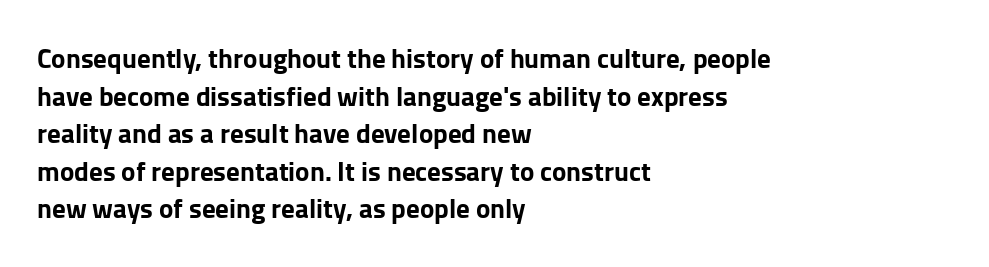
Its strokes are broad and dark, the hallmark of bold type. The letterforms sit shoulder to shoulder at normal distance. Horizontal alignment here is leftward, the default for most running prose. Each new line begins a customary step beneath the previous one. Has an underline been added? It has not. Characters remain perfectly vertical along every line.
